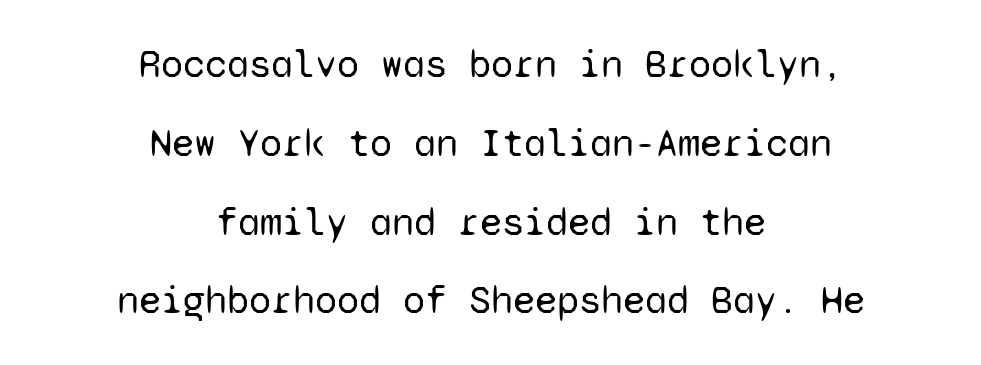
{"serif": "no", "italic": "no", "bold": "no", "weight": "regular", "width": "normal", "stroke_contrast": "low", "x_height": "medium", "monospaced": "yes", "underline": "no", "align": "center", "line_spacing": "loose", "line_spacing_ratio": 1.97, "letter_spacing": "normal", "letter_spacing_em": 0.0, "glyph_px": 40}
